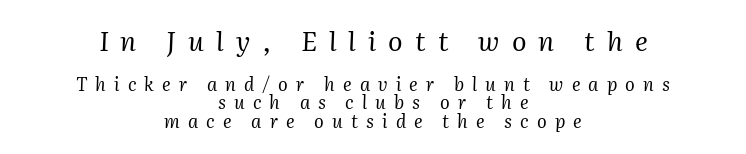
{"italic": "yes", "lean": "right", "slant_degrees": 2, "bold": "no", "underline": "no", "align": "center", "line_spacing": "tight", "line_spacing_ratio": 1.04, "letter_spacing": "wide", "letter_spacing_em": 0.45, "larger_block": "first", "size_ratio": 1.5, "glyph_px": 27}
